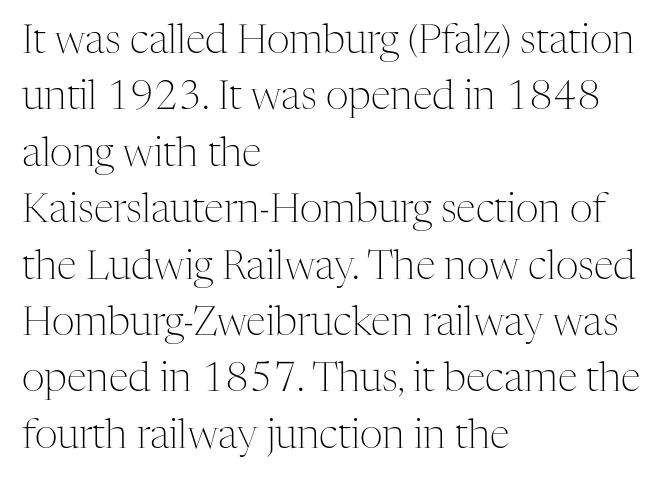
The image shows 40 px light serif type, upright; set left-aligned, normal line spacing (1.41x), normal letter spacing, not underlined; medium stroke contrast and a medium x-height.
